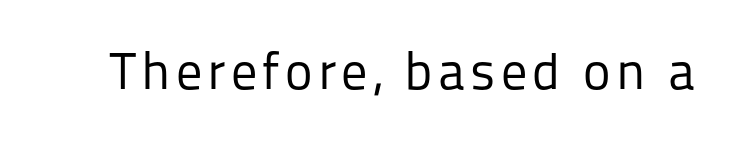
The image shows 52 px regular-weight sans-serif type, upright; set not underlined; low stroke contrast and a medium x-height.
